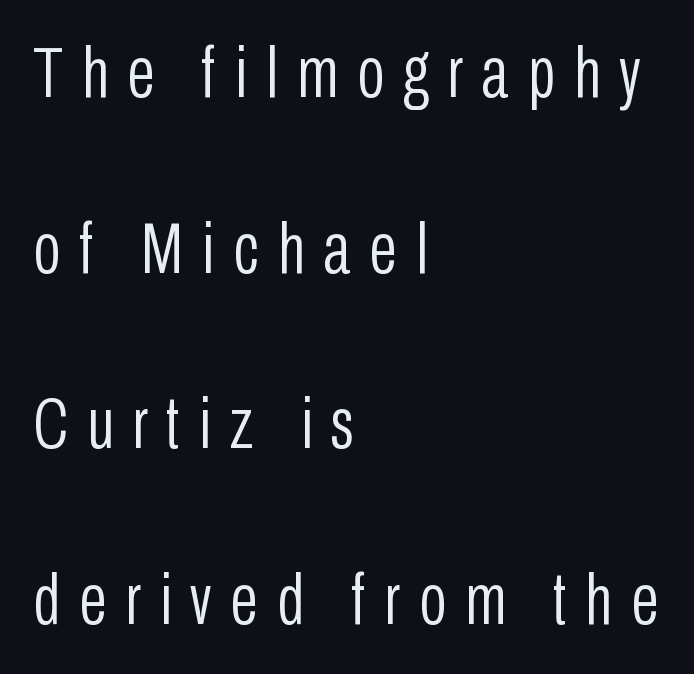
Q: Is the text bold? A: No.
Q: Is the text italic (slanted)? A: No, it is upright.
Q: Is the typeface a serif or a sans-serif typeface? A: Sans-serif.
Q: Is the text underlined? A: No.
Q: How is the paragraph aligned? A: Left-aligned.
Q: Is the spacing between letters normal or unusually wide? A: Unusually wide.
Q: Is the spacing between lines tight, normal or loose? A: Loose.
Q: Width (condensed, normal, or wide)? A: Condensed.
Q: Stroke contrast? A: Low.
Q: x-height? A: Medium.
Q: Monospaced? A: No.
